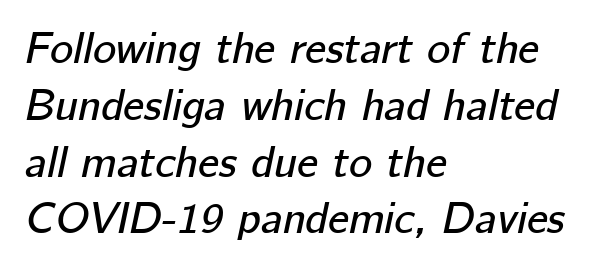
The image shows 44 px text type, italic (leaning right); set left-aligned, normal line spacing (1.29x), normal letter spacing, not underlined; low stroke contrast and a medium x-height.
